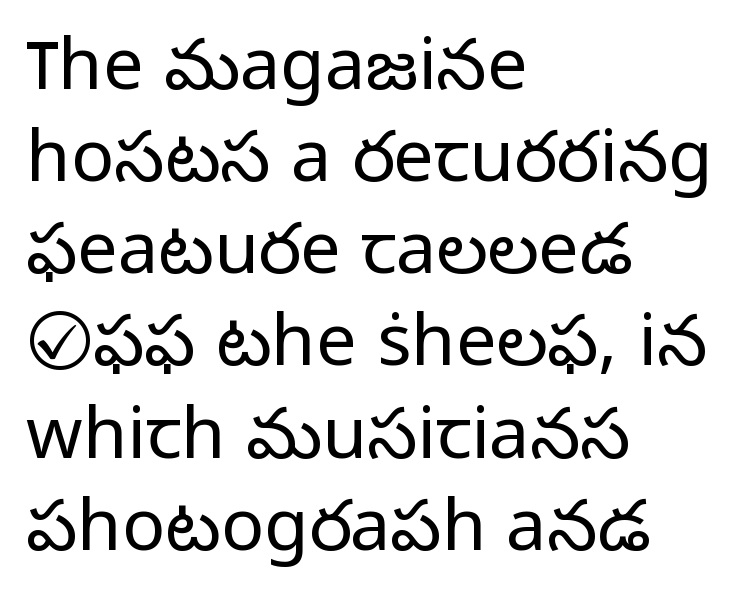
The image shows 72 px light sans-serif type, upright; set left-aligned, normal line spacing (1.28x), normal letter spacing, not underlined; low stroke contrast and a medium x-height.
